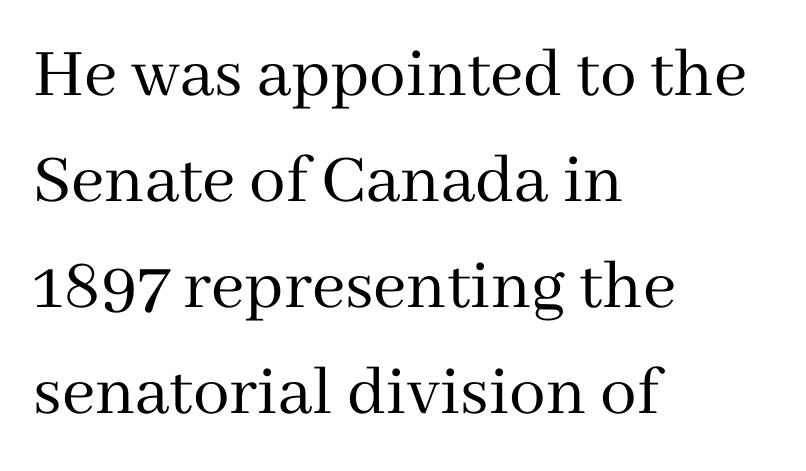
{"serif": "yes", "italic": "no", "bold": "no", "weight": "regular", "width": "normal", "stroke_contrast": "medium", "x_height": "medium", "monospaced": "no", "underline": "no", "align": "left", "line_spacing": "normal", "line_spacing_ratio": 1.45, "letter_spacing": "normal", "letter_spacing_em": 0.0, "glyph_px": 73}
